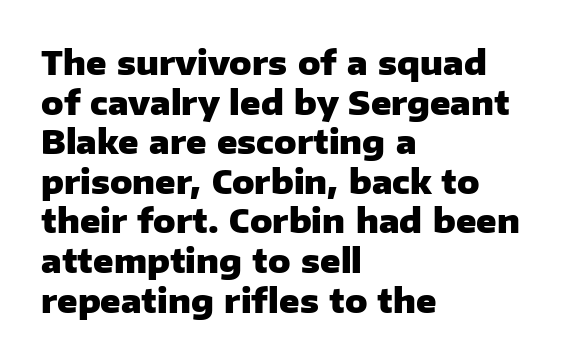
You'd pick this weight for a headline — it's a proper bold. Descenders hang freely into open space. Typographically, this falls in the sans-serif category. Students, note that the glyphs here touch the page at normal intervals. Do the letters lean? They stand straight. Caption: multi-line text, flush left, ragged right.
